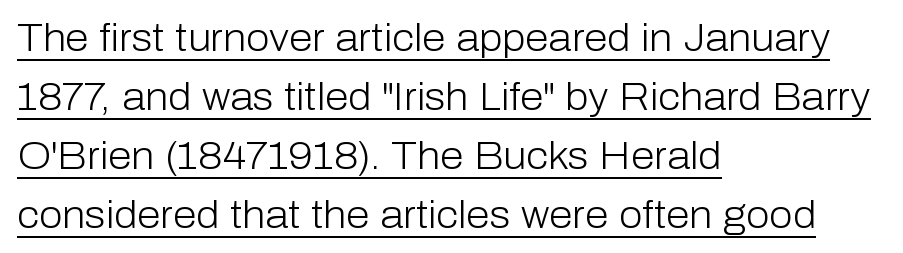
A rule runs beneath these lines of type. Counters stay open thanks to moderate or lighter strokes. A typesetter would mark this as roman, not italic. The tracking reads as untouched default to a designer's eye. These lines are set flush left with a ragged right edge.
